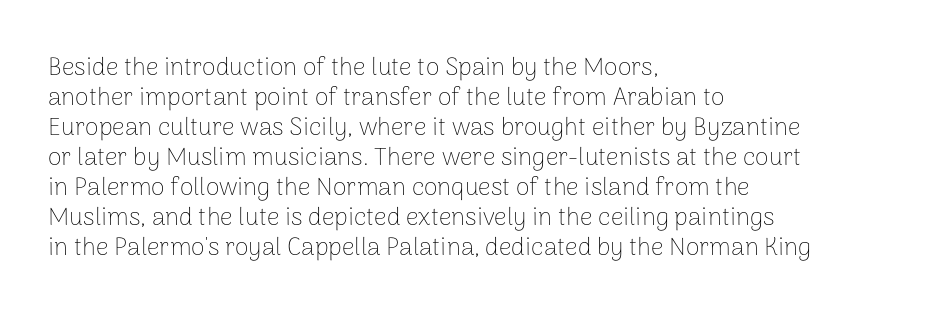
Stem width sits at or under what a default text font uses. Rendered with straight, roman letterforms. In CSS terms this would be text-align: left. Is the letter spacing exaggerated? No — it looks like the ordinary default.
